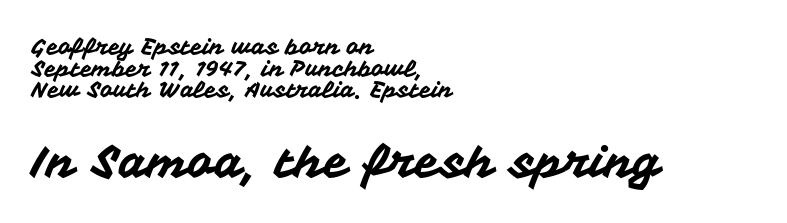
Bigger letters appear in the bottom chunk; the top chunk is reduced. The lines in this sample share a left origin and differ only in where they stop. The gap between lines stays unmarked. The rendering keeps characters at their native spacing.
